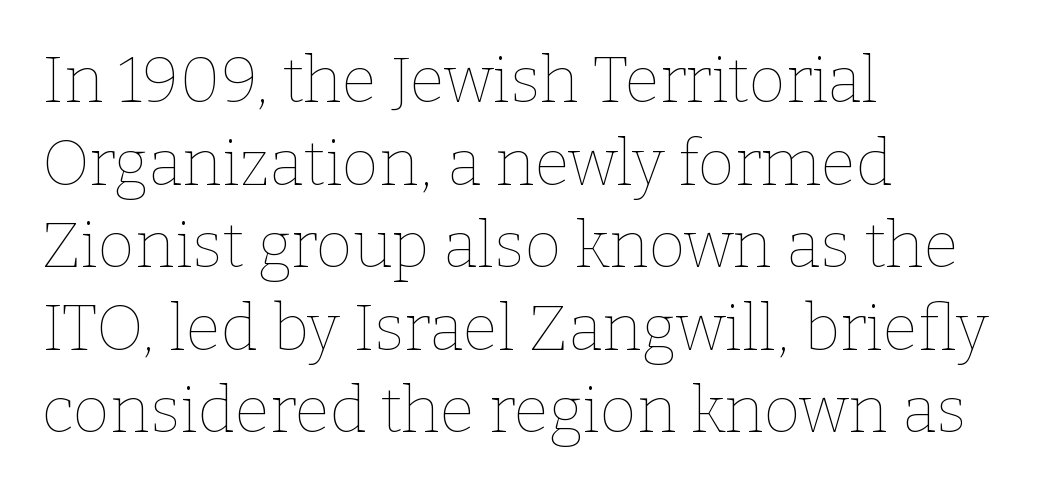
Q: Is the text bold? A: No.
Q: Is the text italic (slanted)? A: No, it is upright.
Q: Is the text underlined? A: No.
Q: How is the paragraph aligned? A: Left-aligned.
Q: Is the spacing between letters normal or unusually wide? A: Normal.
Q: Is the spacing between lines tight, normal or loose? A: Normal.
Q: Width (condensed, normal, or wide)? A: Normal.
Q: Stroke contrast? A: Low.
Q: x-height? A: Medium.
Q: Monospaced? A: No.
